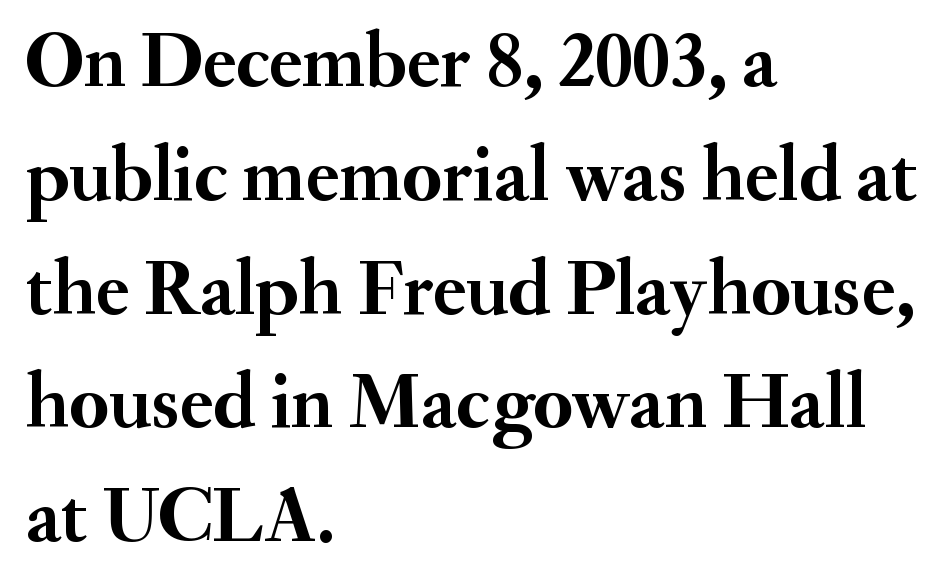
Look at the bottom of the vertical strokes: they flare into serifs here. These lines carry a lot of weight — the face is fully bold. Is the letter spacing exaggerated? No — it looks like the ordinary default. Interline gaps are of average width in this sample. Unlike italic type, these characters show no tilt at all. Teacher's note: observe the even left margin — that is flush-left alignment.
